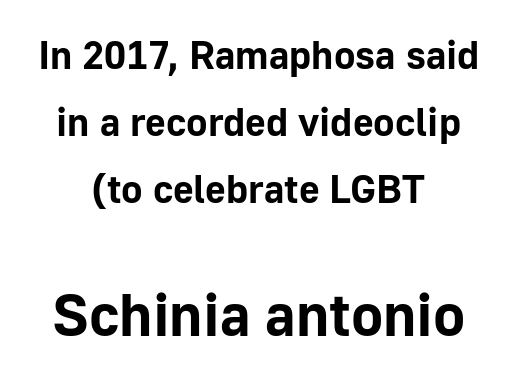
Q: Is the text bold? A: Yes.
Q: Is the text italic (slanted)? A: No, it is upright.
Q: Is the typeface a serif or a sans-serif typeface? A: Sans-serif.
Q: Is the text underlined? A: No.
Q: How is the paragraph aligned? A: Centered.
Q: Is the spacing between letters normal or unusually wide? A: Normal.
Q: Is the spacing between lines tight, normal or loose? A: Normal.
Q: Which block of text is set in a larger size, the first (top) or the second (bottom)? A: The second (bottom) one.
Q: Width (condensed, normal, or wide)? A: Normal.
Q: Stroke contrast? A: Low.
Q: x-height? A: Medium.
Q: Monospaced? A: No.
